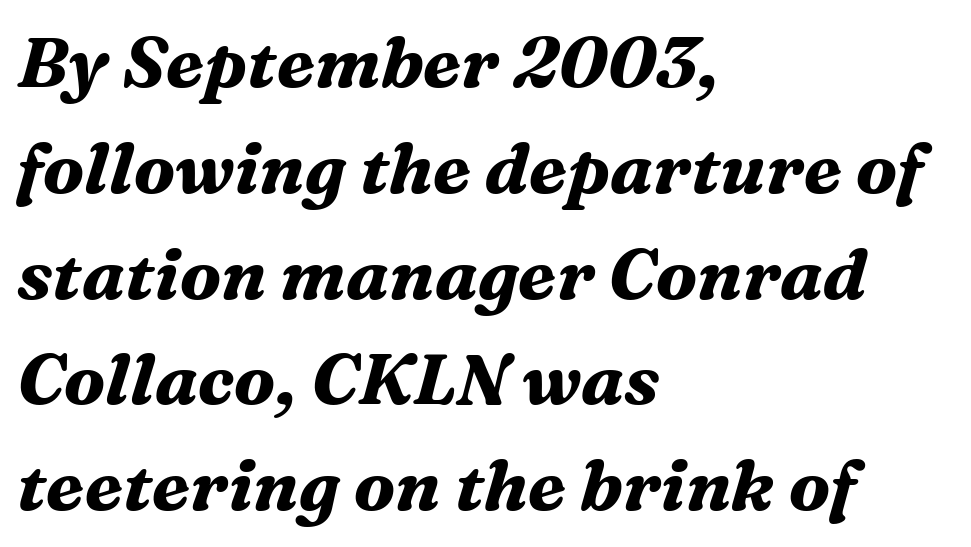
Spacing verdict: proportional, widths tailored to each character. The horizontal fit of the characters is conventional and even. Plain, unruled lines of type. Normally led — the rows are evenly, conventionally spaced.
